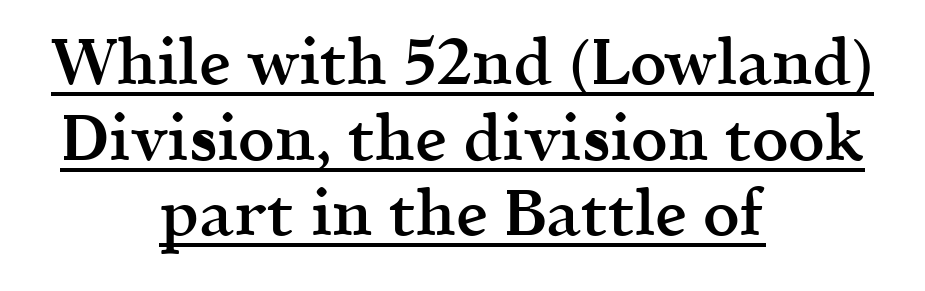
Honestly, the letter spacing is just normal — you wouldn't notice it. The characters display serif detailing at their extremities. Every letter is mildly thick-stroked: semibold rather than bold. This sample has the flowing, uneven cadence of proportional lettering. Horizontally, the lines are justified to the midpoint only.
